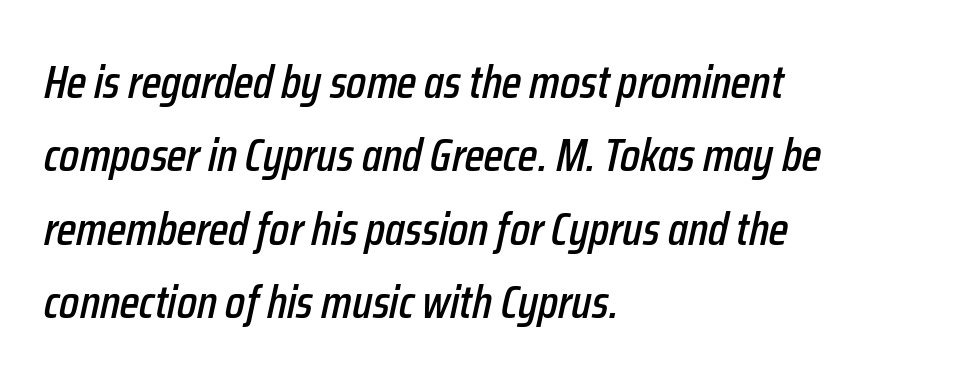
Q: Is the text italic (slanted)? A: Yes, it leans right by about 12 degrees.
Q: Is the text underlined? A: No.
Q: How is the paragraph aligned? A: Left-aligned.
Q: Is the spacing between letters normal or unusually wide? A: Normal.
Q: Is the spacing between lines tight, normal or loose? A: Normal.
Q: Width (condensed, normal, or wide)? A: Condensed.
Q: Stroke contrast? A: Low.
Q: x-height? A: Medium.
Q: Monospaced? A: No.
